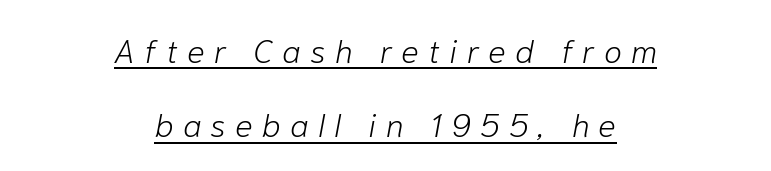
Q: Is the text bold? A: No.
Q: Is the text italic (slanted)? A: Yes, it leans right by about 10 degrees.
Q: Is the text underlined? A: Yes.
Q: How is the paragraph aligned? A: Centered.
Q: Is the spacing between letters normal or unusually wide? A: Unusually wide.
Q: Is the spacing between lines tight, normal or loose? A: Loose.
Q: Width (condensed, normal, or wide)? A: Normal.
Q: Stroke contrast? A: Low.
Q: x-height? A: Medium.
Q: Monospaced? A: No.
